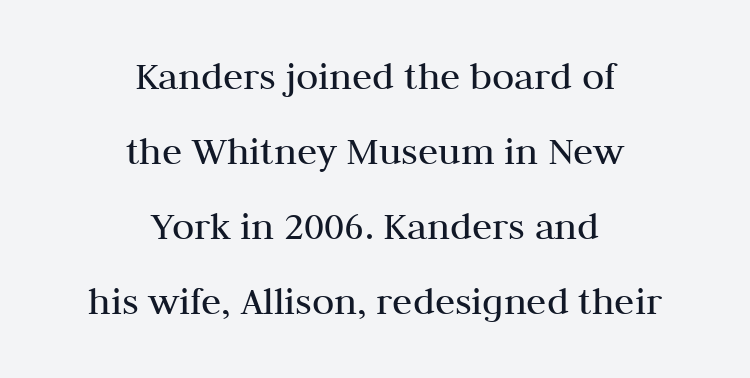
Note the varied advance widths — an 'i' is clearly narrower than an 'm'. Line starts and ends both wander, symmetrically. This is serif lettering, the kind often seen in printed books. Clear beneath every line of the passage.
